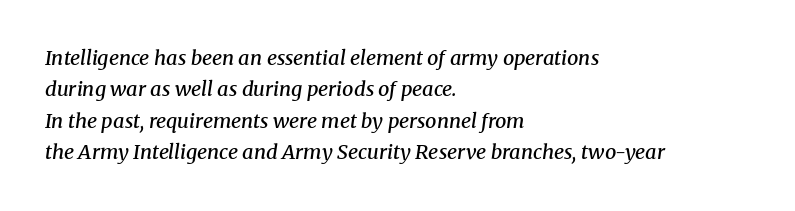
Q: Is the text bold? A: Semi-bold.
Q: Is the text italic (slanted)? A: Yes, it leans right by about 8 degrees.
Q: Is the text underlined? A: No.
Q: How is the paragraph aligned? A: Left-aligned.
Q: Is the spacing between letters normal or unusually wide? A: Normal.
Q: Is the spacing between lines tight, normal or loose? A: Normal.
